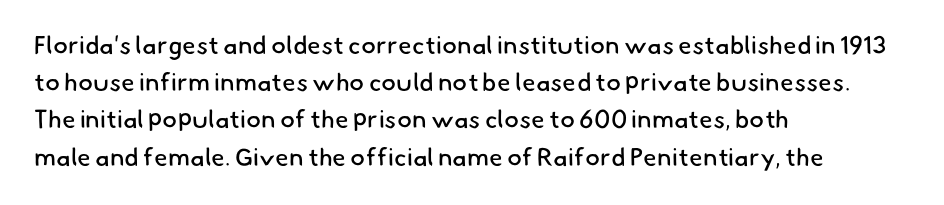
Lines of text with bare space underneath. Reading down the column, the eye jumps a familiar distance to each next line. Weight: not bold — regular or lighter. You could call the tracking neutral — neither tight nor loose. This sample is left-justified, so line endings fall wherever the words run out.
